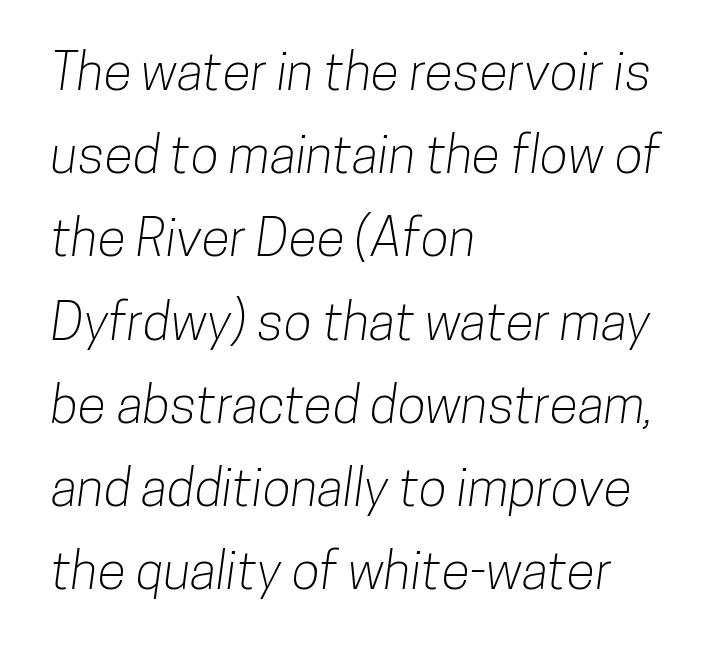
{"serif": "no", "width": "condensed", "stroke_contrast": "low", "x_height": "medium", "monospaced": "no", "underline": "no", "align": "left", "line_spacing": "normal", "line_spacing_ratio": 1.6, "letter_spacing": "normal", "letter_spacing_em": 0.0, "glyph_px": 52}
